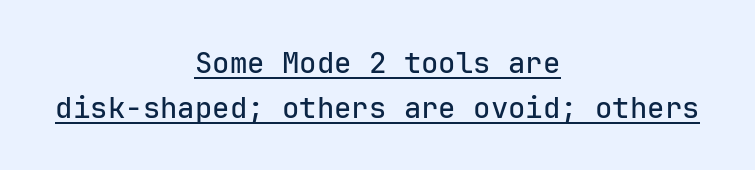
The image shows 29 px sans-serif type, upright, monospaced; set centered, normal line spacing (1.55x), normal letter spacing, underlined; low stroke contrast and a medium x-height.
